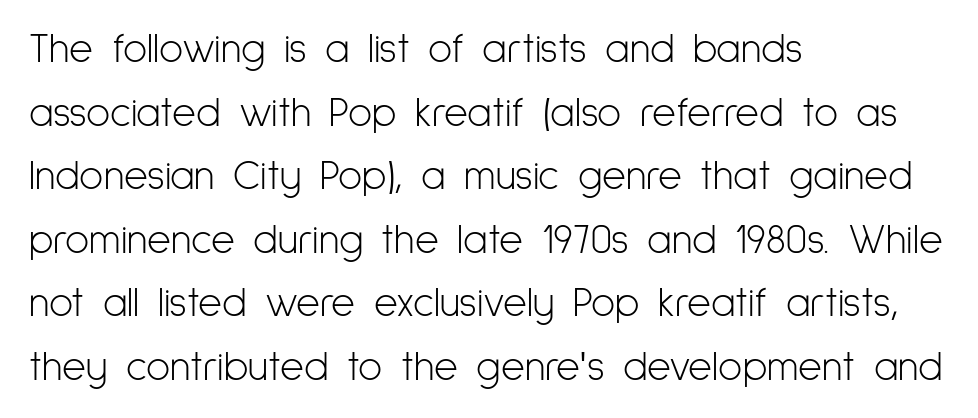
{"serif": "no", "italic": "no", "bold": "no", "weight": "light", "width": "condensed", "stroke_contrast": "low", "x_height": "medium", "monospaced": "no", "underline": "no", "align": "left", "line_spacing": "normal", "line_spacing_ratio": 1.55, "letter_spacing": "normal", "letter_spacing_em": 0.0, "glyph_px": 41}
